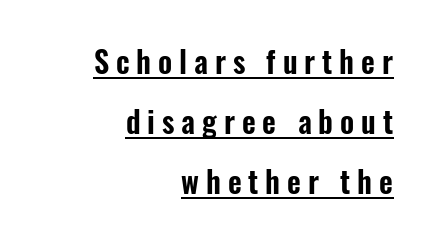
{"serif": "no", "italic": "no", "width": "condensed", "stroke_contrast": "low", "x_height": "medium", "monospaced": "no", "underline": "yes", "align": "right", "line_spacing": "loose", "line_spacing_ratio": 2.0, "letter_spacing": "wide", "letter_spacing_em": 0.23, "glyph_px": 30}
